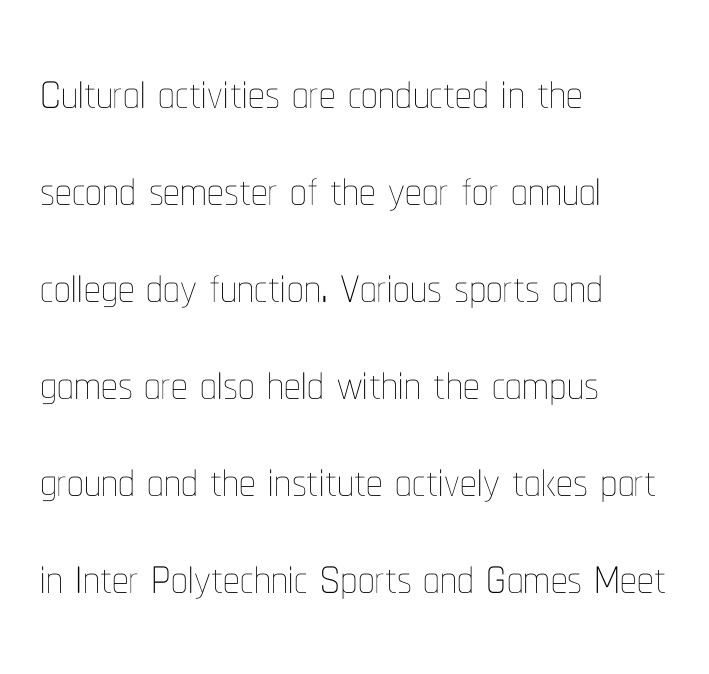
The image shows 66 px thin, condensed type, upright; set left-aligned, normal line spacing (1.47x), normal letter spacing, not underlined; low stroke contrast and a medium x-height.
